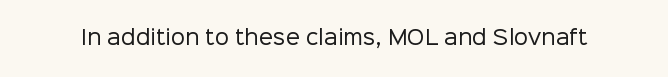
Posture: upright roman. Short note: letters normally spaced. The weight would be labelled regular, book, light, or lighter still. Lines of text with bare space underneath.
